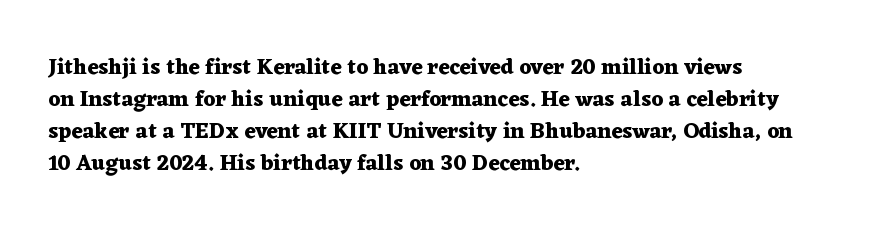
{"italic": "no", "bold": "yes", "underline": "no", "align": "left", "line_spacing": "normal", "line_spacing_ratio": 1.46, "letter_spacing": "normal", "letter_spacing_em": 0.0, "glyph_px": 22}
